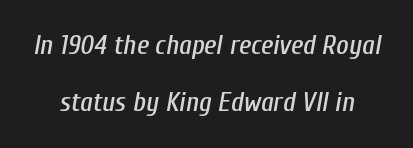
The image shows 27 px text type, italic (leaning right); set loose line spacing (2.1x), normal letter spacing, not underlined.
